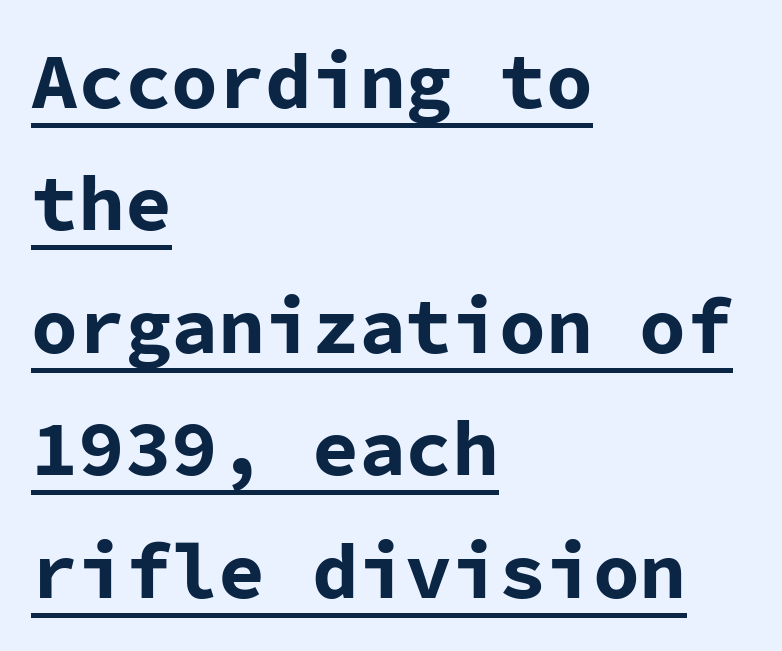
Beneath each row of characters lies a ruled line. Look at the stroke-to-counter ratio: heavy, a bold. Honestly, the row spacing looks completely unremarkable. Ascenders rise straight up at ninety degrees.
